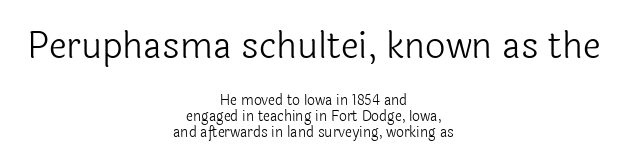
The image shows 36 px light sans-serif type, upright; set centered, line spacing 1.16x, normal letter spacing, not underlined; the first (top) block is 2.57x larger; a medium x-height.
